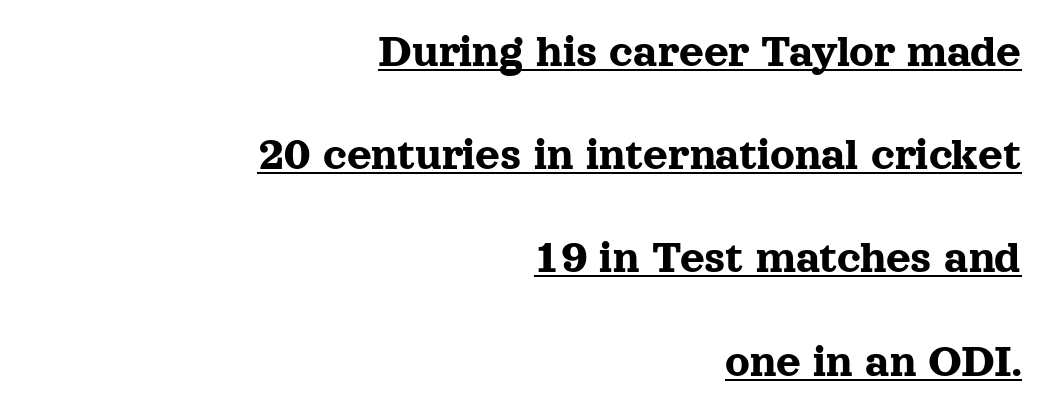
{"serif": "yes", "italic": "no", "width": "normal", "x_height": "medium", "monospaced": "no", "underline": "yes", "align": "right", "line_spacing": "loose", "line_spacing_ratio": 2.15, "letter_spacing": "normal", "letter_spacing_em": 0.0, "glyph_px": 48}
